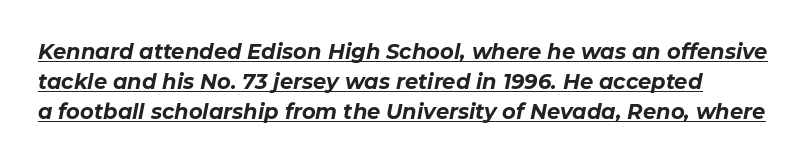
The image shows 21 px bold type, italic (leaning right); set normal line spacing (1.43x), normal letter spacing, underlined.
